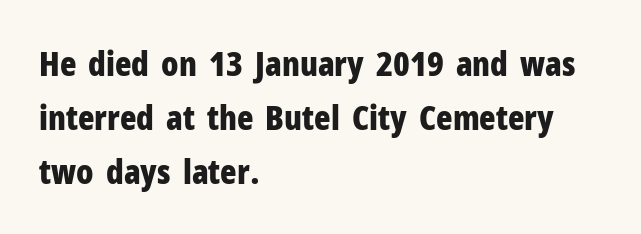
Q: Is the text bold? A: Yes.
Q: Is the text italic (slanted)? A: No, it is upright.
Q: Is the typeface a serif or a sans-serif typeface? A: Sans-serif.
Q: Is the text underlined? A: No.
Q: How is the paragraph aligned? A: Left-aligned.
Q: Is the spacing between letters normal or unusually wide? A: Normal.
Q: Is the spacing between lines tight, normal or loose? A: Normal.
Q: Width (condensed, normal, or wide)? A: Condensed.
Q: Stroke contrast? A: Low.
Q: x-height? A: Medium.
Q: Monospaced? A: No.
